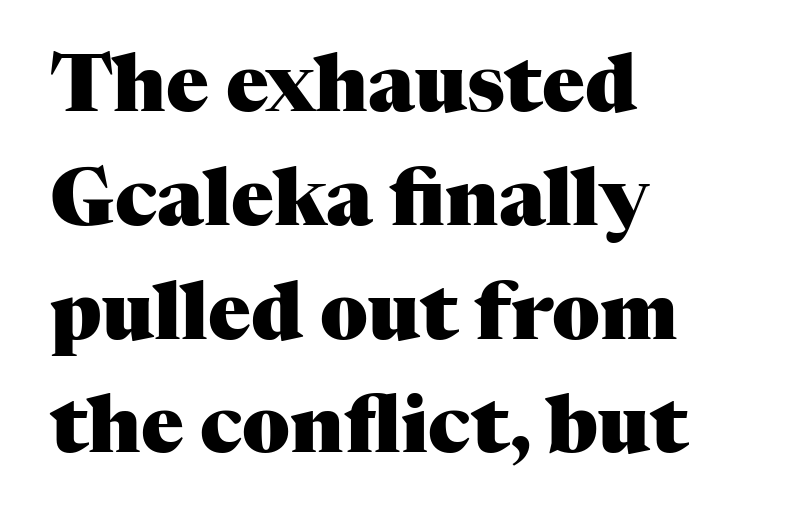
{"serif": "yes", "italic": "no", "bold": "yes", "weight": "heavy", "width": "normal", "stroke_contrast": "medium", "x_height": "medium", "monospaced": "no", "underline": "no", "align": "left", "line_spacing": "normal", "line_spacing_ratio": 1.44, "letter_spacing": "normal", "letter_spacing_em": 0.0, "glyph_px": 79}
